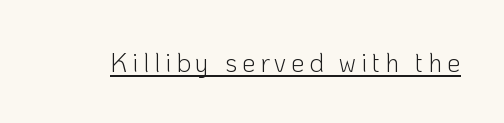
Q: Is the text bold? A: No.
Q: Is the text italic (slanted)? A: No, it is upright.
Q: Is the text underlined? A: Yes.
